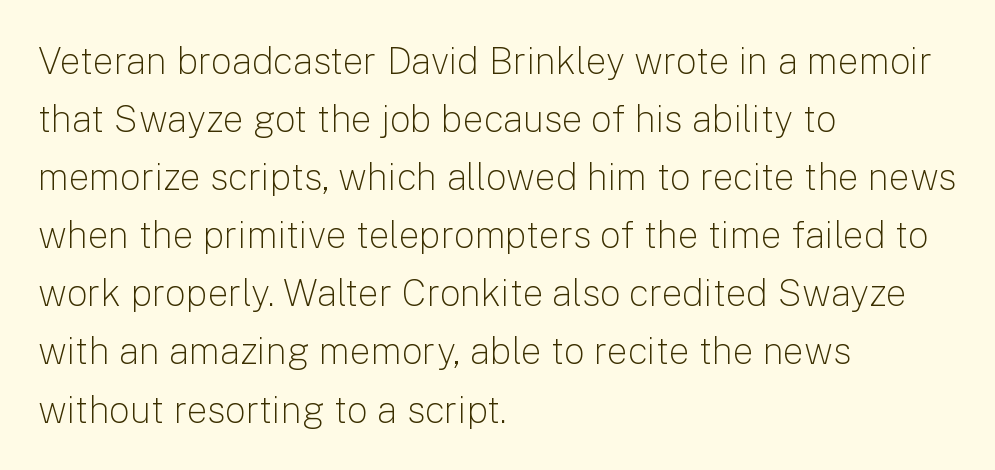
The image shows 37 px light sans-serif type, upright; set left-aligned, normal line spacing (1.57x), normal letter spacing, not underlined; low stroke contrast and a medium x-height.
